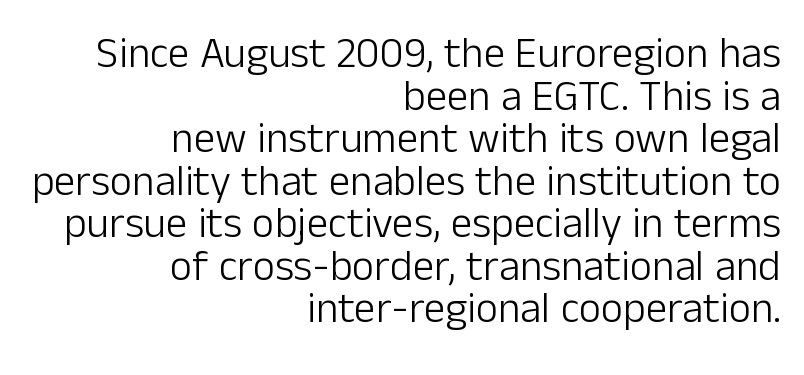
The image shows 43 px light sans-serif type, upright; set right-aligned, tight line spacing (0.99x), normal letter spacing, not underlined; low stroke contrast and a medium x-height.
